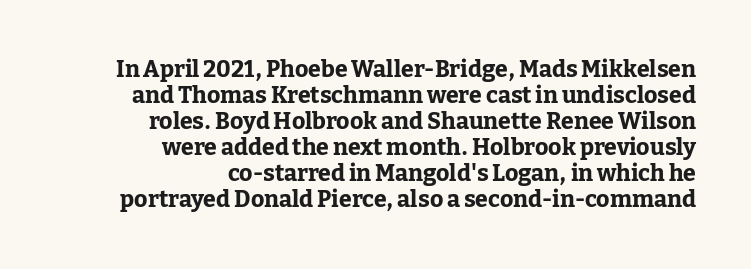
{"italic": "no", "bold": "yes", "underline": "no", "align": "right", "line_spacing": "tight", "line_spacing_ratio": 1.13, "letter_spacing": "normal", "letter_spacing_em": 0.0, "glyph_px": 23}
